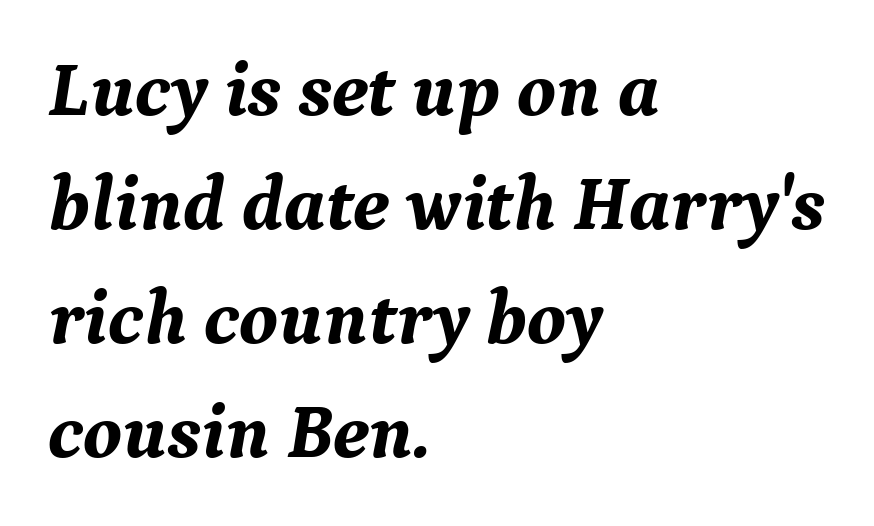
Q: Is the text bold? A: Yes.
Q: Is the text italic (slanted)? A: Yes, it leans right by about 9 degrees.
Q: Is the typeface a serif or a sans-serif typeface? A: Serif.
Q: Is the text underlined? A: No.
Q: How is the paragraph aligned? A: Left-aligned.
Q: Is the spacing between letters normal or unusually wide? A: Normal.
Q: Is the spacing between lines tight, normal or loose? A: Normal.
Q: Width (condensed, normal, or wide)? A: Normal.
Q: Stroke contrast? A: Medium.
Q: x-height? A: Medium.
Q: Monospaced? A: No.
